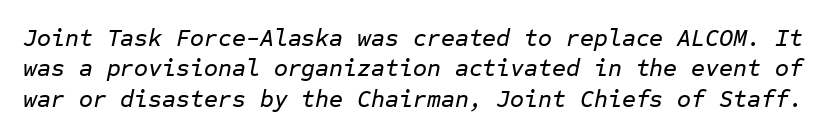
The image shows 24 px text type, italic (leaning right); set normal line spacing (1.27x), normal letter spacing, not underlined.
